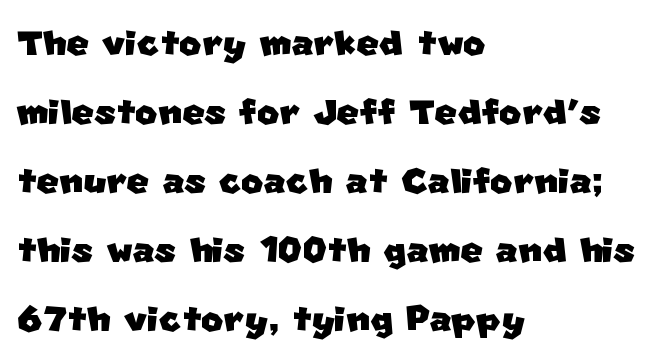
{"serif": "no", "width": "normal", "stroke_contrast": "low", "x_height": "large", "monospaced": "no", "underline": "no", "align": "left", "line_spacing": "normal", "line_spacing_ratio": 1.44, "letter_spacing": "normal", "letter_spacing_em": 0.0, "glyph_px": 48}
